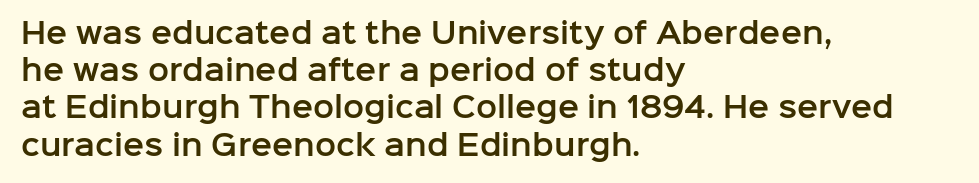
{"serif": "no", "italic": "no", "width": "normal", "stroke_contrast": "low", "x_height": "medium", "monospaced": "no", "underline": "no", "align": "left", "line_spacing": "normal", "line_spacing_ratio": 1.33, "letter_spacing": "normal", "letter_spacing_em": 0.0, "glyph_px": 28}
